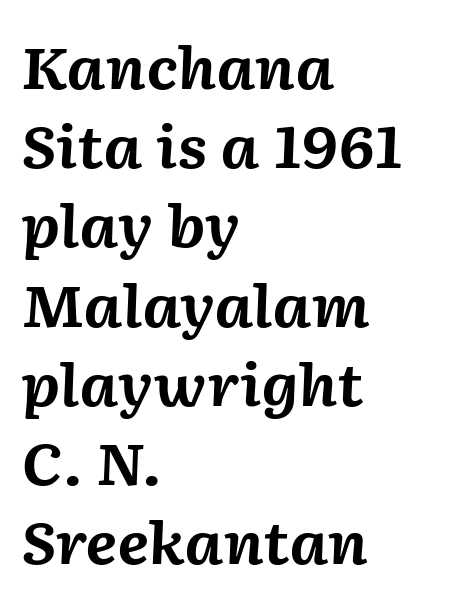
{"italic": "yes", "lean": "right", "slant_degrees": 2, "bold": "yes", "weight": "bold", "width": "normal", "stroke_contrast": "medium", "x_height": "medium", "monospaced": "no", "underline": "no", "align": "left", "line_spacing": "normal", "line_spacing_ratio": 1.39, "letter_spacing": "normal", "letter_spacing_em": 0.0, "glyph_px": 57}
